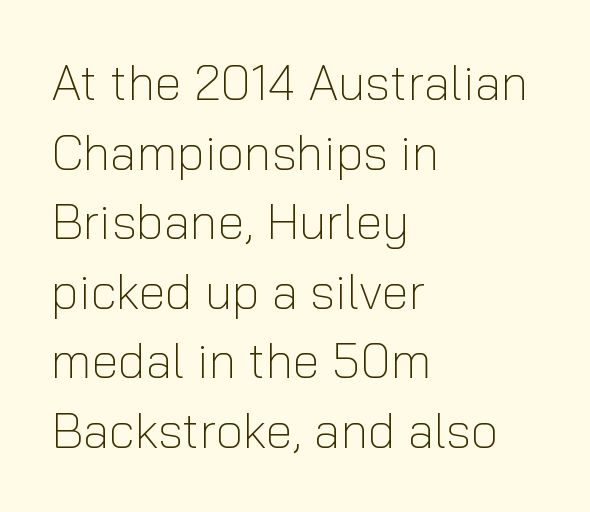
Q: Is the text bold? A: No.
Q: Is the text italic (slanted)? A: No, it is upright.
Q: Is the typeface a serif or a sans-serif typeface? A: Sans-serif.
Q: Is the text underlined? A: No.
Q: How is the paragraph aligned? A: Left-aligned.
Q: Is the spacing between letters normal or unusually wide? A: Normal.
Q: Is the spacing between lines tight, normal or loose? A: Normal.
Q: Width (condensed, normal, or wide)? A: Normal.
Q: Stroke contrast? A: Low.
Q: x-height? A: Medium.
Q: Monospaced? A: No.
